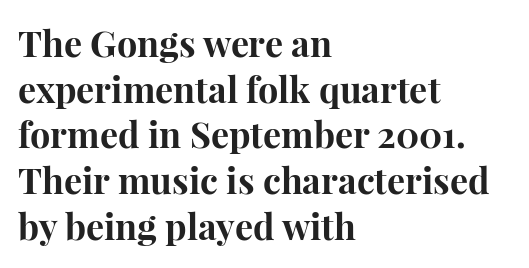
The image shows 36 px bold serif type, upright; set left-aligned, normal line spacing (1.27x), normal letter spacing, not underlined; high stroke contrast and a medium x-height.
